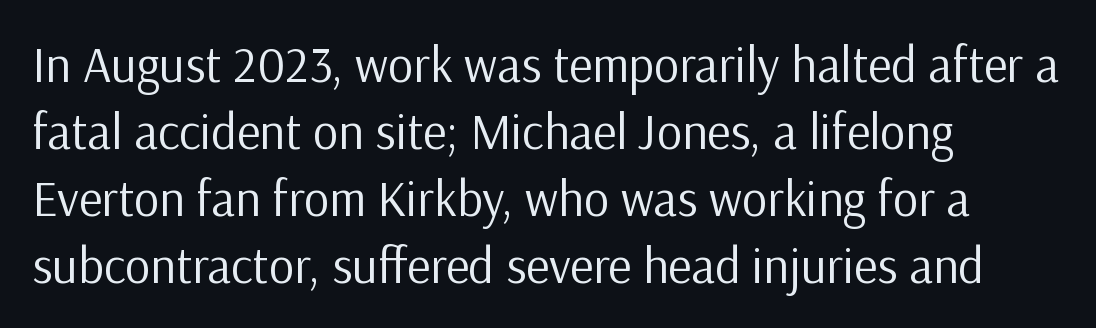
{"serif": "no", "italic": "no", "bold": "no", "weight": "regular", "width": "normal", "stroke_contrast": "low", "x_height": "medium", "monospaced": "no", "underline": "no", "align": "left", "line_spacing": "normal", "line_spacing_ratio": 1.34, "letter_spacing": "normal", "letter_spacing_em": 0.0, "glyph_px": 50}
